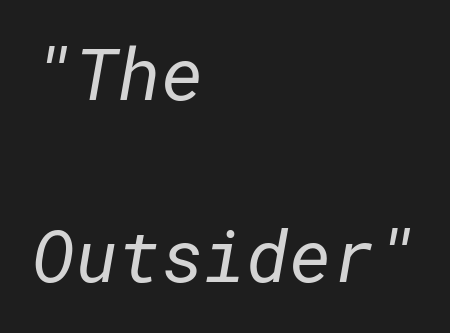
{"serif": "no", "bold": "no", "weight": "regular", "width": "normal", "stroke_contrast": "low", "x_height": "medium", "underline": "no", "align": "left", "line_spacing": "loose", "line_spacing_ratio": 2.5, "letter_spacing": "normal", "letter_spacing_em": 0.0, "glyph_px": 73}
